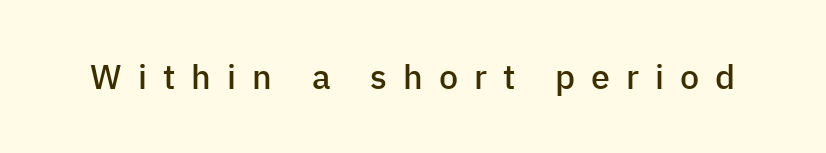
Observe the wide spacing: letters keep a clear distance from each other. Characters remain perfectly vertical along every line. Weight: semibold (demi). Anything drawn beneath the words? Only blank space. The passage shown is typeset with a sans-serif family.
